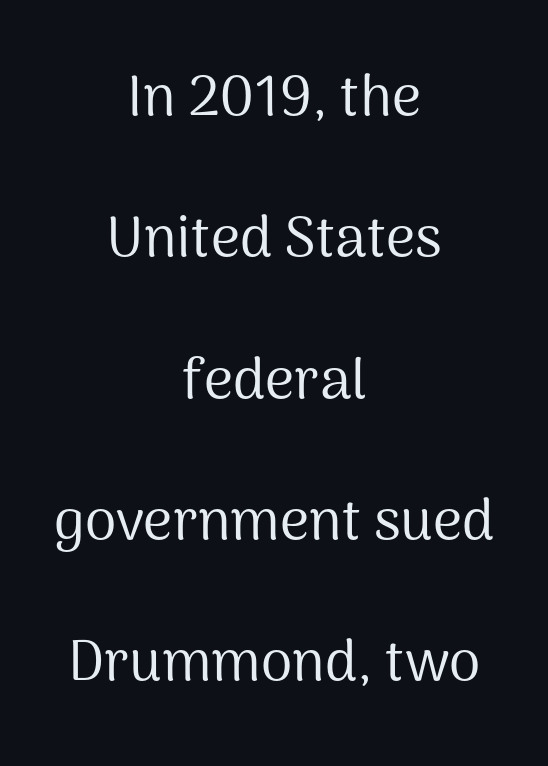
The image shows 57 px regular-weight sans-serif type, upright; set centered, loose line spacing (2.48x), normal letter spacing, not underlined; medium stroke contrast and a medium x-height.
